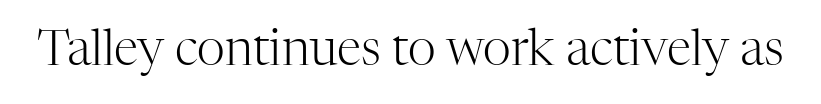
The image shows 49 px light serif type, upright; set normal letter spacing, not underlined; high stroke contrast and a medium x-height.
